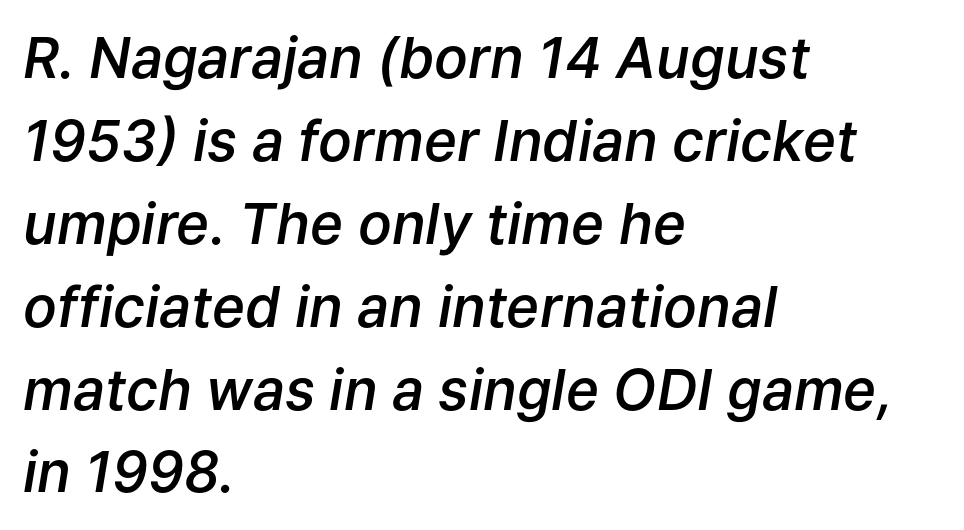
{"italic": "yes", "lean": "right", "slant_degrees": 9, "bold": "semi", "weight": "semibold", "width": "normal", "stroke_contrast": "low", "x_height": "medium", "monospaced": "no", "underline": "no", "align": "left", "line_spacing": "normal", "line_spacing_ratio": 1.48, "letter_spacing": "normal", "letter_spacing_em": 0.0, "glyph_px": 56}
